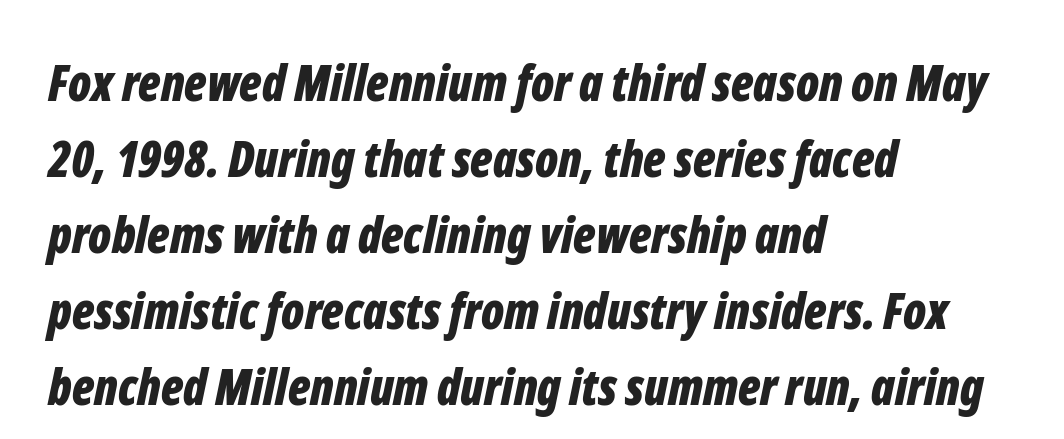
Q: Is the text bold? A: Yes.
Q: Is the text italic (slanted)? A: Yes, it leans right by about 12 degrees.
Q: Is the text underlined? A: No.
Q: How is the paragraph aligned? A: Left-aligned.
Q: Is the spacing between letters normal or unusually wide? A: Normal.
Q: Is the spacing between lines tight, normal or loose? A: Normal.
Q: Width (condensed, normal, or wide)? A: Condensed.
Q: Stroke contrast? A: Low.
Q: x-height? A: Medium.
Q: Monospaced? A: No.
